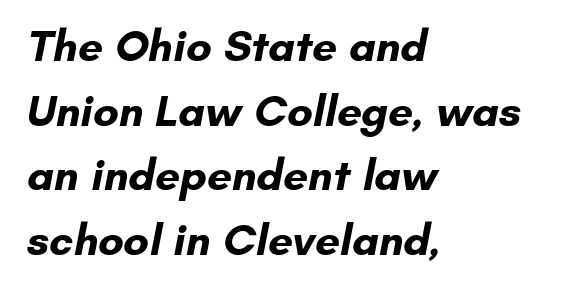
{"serif": "no", "bold": "yes", "weight": "bold", "width": "normal", "stroke_contrast": "low", "x_height": "small", "monospaced": "no", "underline": "no", "align": "left", "line_spacing": "normal", "line_spacing_ratio": 1.47, "letter_spacing": "normal", "letter_spacing_em": 0.0, "glyph_px": 44}
